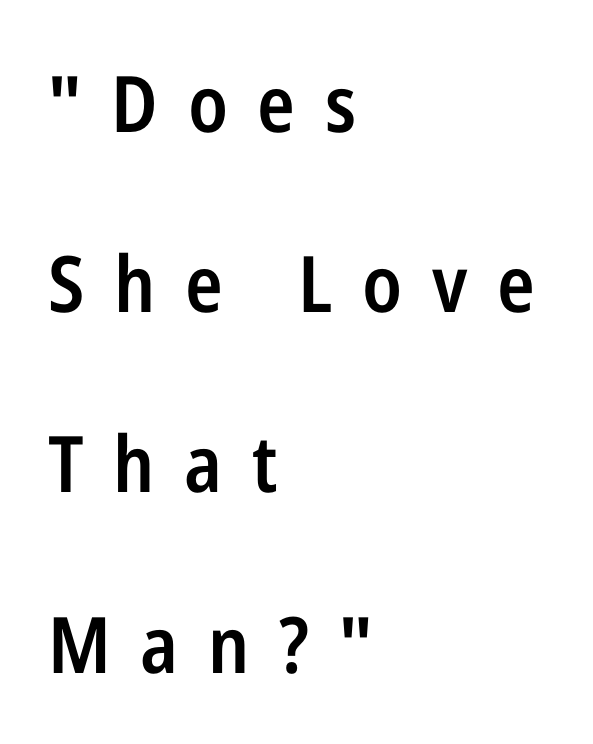
Q: Is the text bold? A: Semi-bold.
Q: Is the text italic (slanted)? A: No, it is upright.
Q: Is the typeface a serif or a sans-serif typeface? A: Sans-serif.
Q: Is the text underlined? A: No.
Q: How is the paragraph aligned? A: Left-aligned.
Q: Is the spacing between letters normal or unusually wide? A: Unusually wide.
Q: Is the spacing between lines tight, normal or loose? A: Loose.
Q: Width (condensed, normal, or wide)? A: Condensed.
Q: Stroke contrast? A: Low.
Q: x-height? A: Medium.
Q: Monospaced? A: No.
